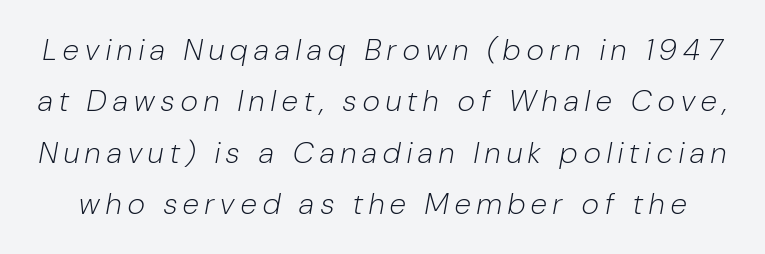
{"italic": "yes", "lean": "right", "slant_degrees": 10, "bold": "no", "weight": "light", "width": "condensed", "stroke_contrast": "low", "x_height": "medium", "monospaced": "no", "underline": "no", "line_spacing_ratio": 1.71, "letter_spacing": "wide", "letter_spacing_em": 0.22, "glyph_px": 30}
